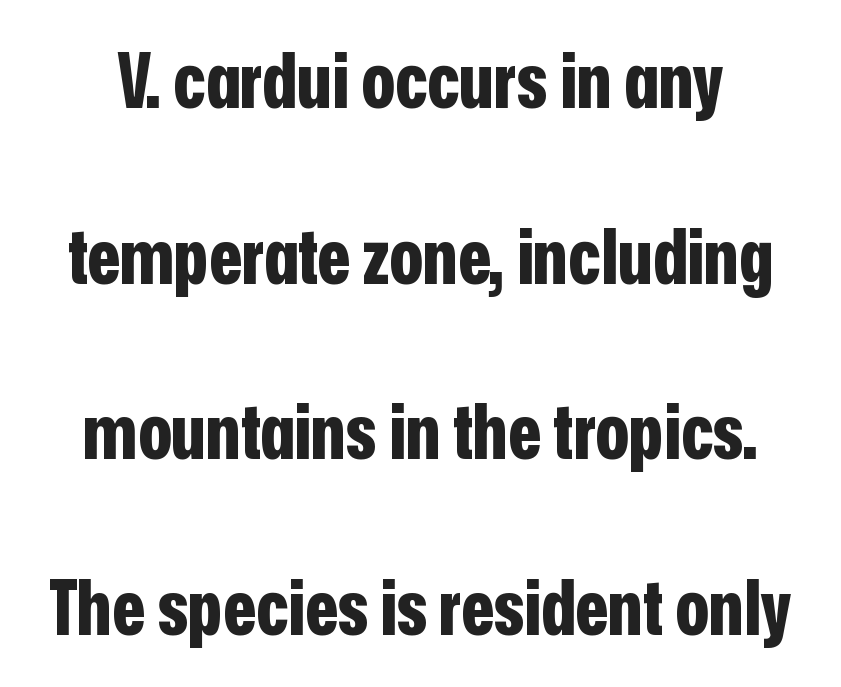
{"serif": "no", "italic": "no", "bold": "yes", "weight": "bold", "width": "condensed", "stroke_contrast": "low", "x_height": "medium", "monospaced": "no", "underline": "no", "line_spacing": "loose", "line_spacing_ratio": 2.31, "letter_spacing": "normal", "letter_spacing_em": 0.0, "glyph_px": 76}
